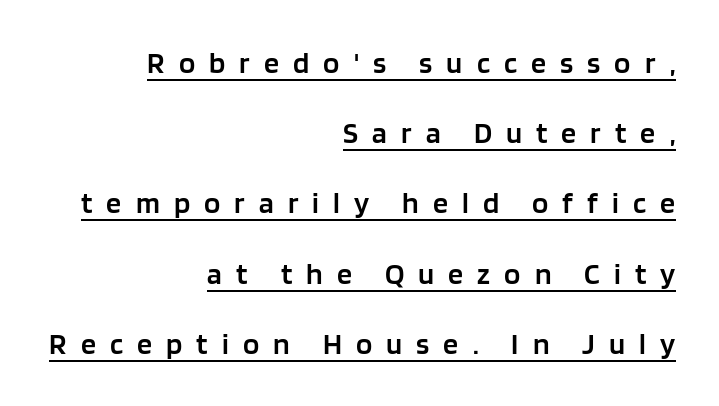
{"serif": "no", "italic": "no", "bold": "semi", "weight": "semibold", "width": "normal", "stroke_contrast": "low", "x_height": "large", "monospaced": "no", "underline": "yes", "align": "right", "line_spacing": "loose", "line_spacing_ratio": 2.34, "letter_spacing": "wide", "letter_spacing_em": 0.47, "glyph_px": 30}
